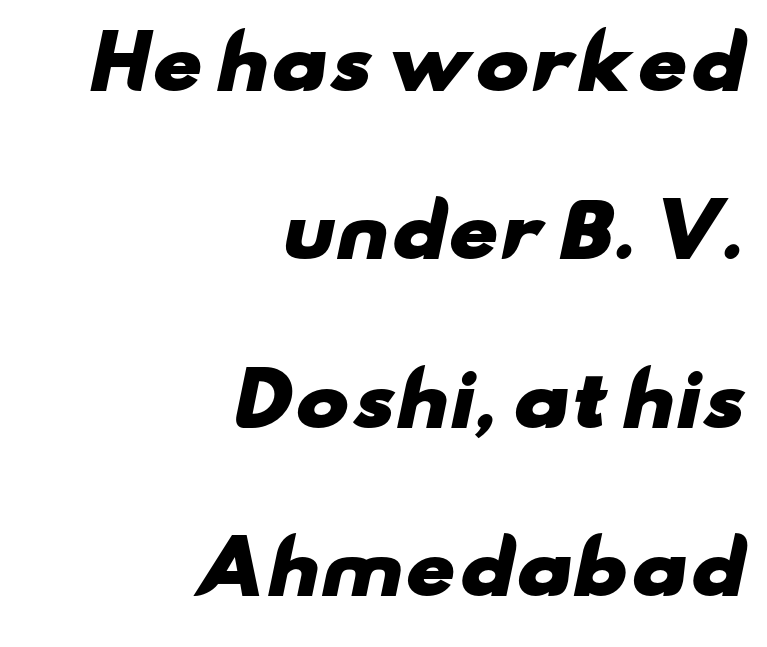
This rendering uses right alignment, leaving the left contour irregular. Does the type have serifs? No, each stem ends abruptly. Proportional: the letters do not fall into vertical columns. Letters rest on an invisible, unmarked baseline.
